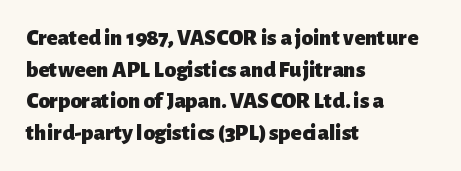
Q: Is the text bold? A: Yes.
Q: Is the text italic (slanted)? A: No, it is upright.
Q: Is the text underlined? A: No.
Q: How is the paragraph aligned? A: Left-aligned.
Q: Is the spacing between letters normal or unusually wide? A: Normal.
Q: Is the spacing between lines tight, normal or loose? A: Normal.
